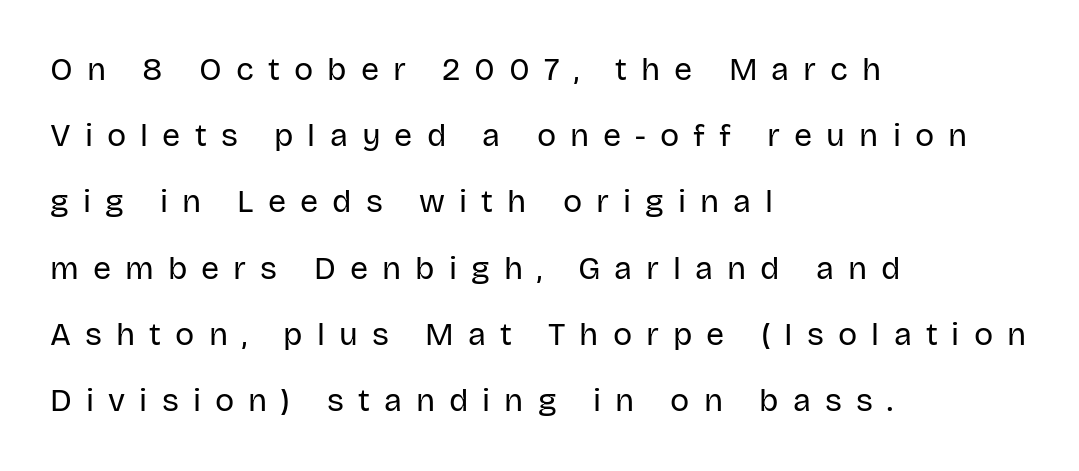
The image shows 32 px regular-weight sans-serif type, upright; set left-aligned, loose line spacing (2.07x), unusually wide letter spacing (+0.44 em), not underlined; low stroke contrast and a large x-height.
